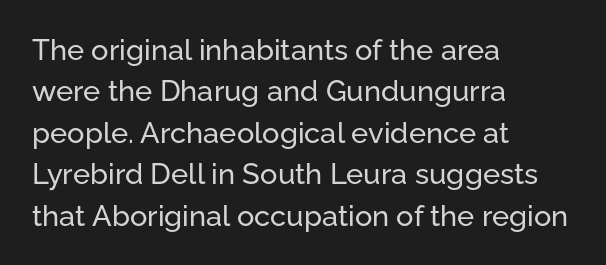
The image shows 29 px sans-serif type, upright; set left-aligned, normal line spacing (1.43x), normal letter spacing, not underlined; low stroke contrast and a medium x-height.
